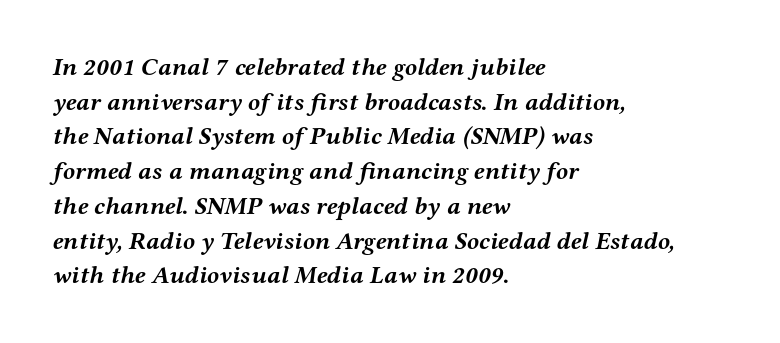
The image shows 25 px bold type, italic (leaning right); set left-aligned, normal line spacing (1.39x), normal letter spacing, not underlined.
